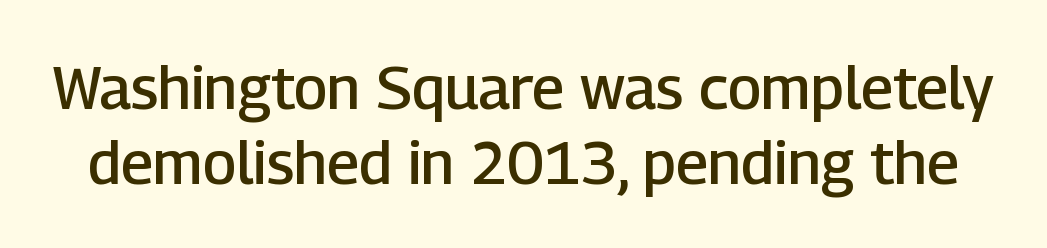
Evenly set lines give the paragraph a standard silhouette. Decoration check: the copy has no underline. Here the designer chose a conventional face with non-uniform glyph widths. Standard letterfit; no display-style spreading of the glyphs. Strokes here are thickened, but only to semibold level.
